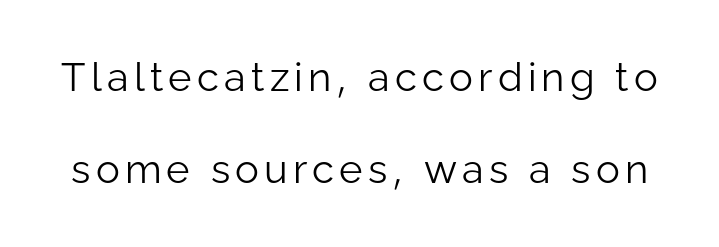
{"serif": "no", "italic": "no", "bold": "no", "weight": "light", "width": "normal", "stroke_contrast": "low", "x_height": "medium", "monospaced": "no", "underline": "no", "line_spacing": "loose", "line_spacing_ratio": 2.31, "glyph_px": 40}
